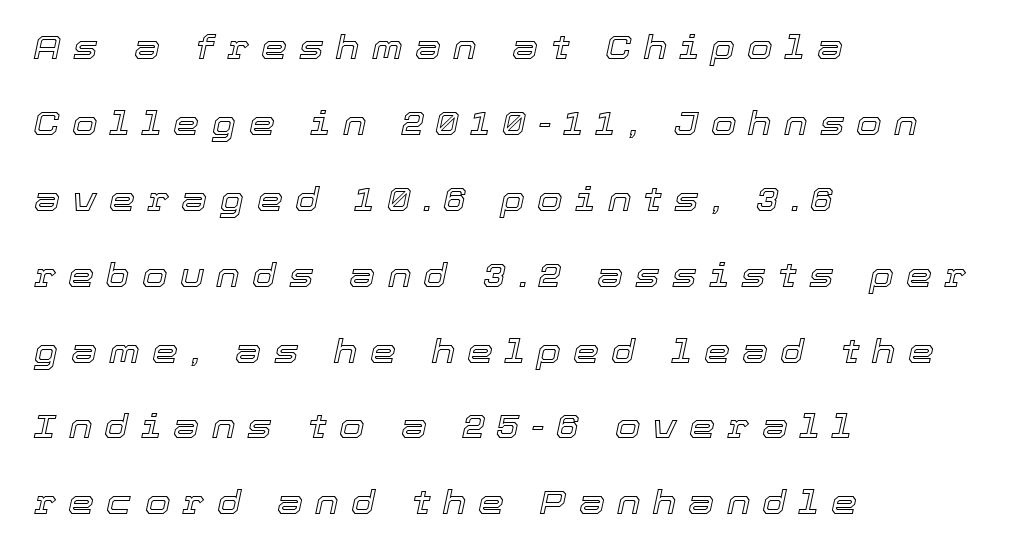
Q: Is the text italic (slanted)? A: Yes, it leans right by about 12 degrees.
Q: Is the text underlined? A: No.
Q: How is the paragraph aligned? A: Left-aligned.
Q: Is the spacing between letters normal or unusually wide? A: Unusually wide.
Q: Is the spacing between lines tight, normal or loose? A: Loose.
Q: Width (condensed, normal, or wide)? A: Normal.
Q: x-height? A: Medium.
Q: Monospaced? A: No.
